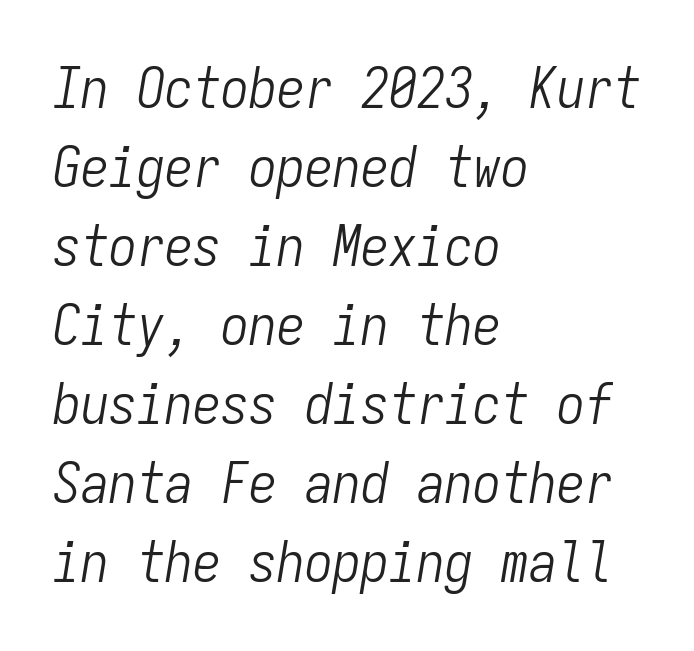
Q: Is the text bold? A: No.
Q: Is the text italic (slanted)? A: Yes, it leans right by about 9 degrees.
Q: Is the text underlined? A: No.
Q: How is the paragraph aligned? A: Left-aligned.
Q: Is the spacing between letters normal or unusually wide? A: Normal.
Q: Is the spacing between lines tight, normal or loose? A: Normal.
Q: Width (condensed, normal, or wide)? A: Condensed.
Q: Stroke contrast? A: Low.
Q: x-height? A: Medium.
Q: Monospaced? A: Yes.
